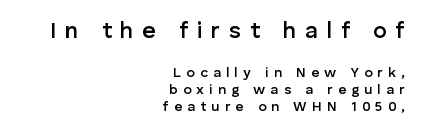
Q: Is the text bold? A: Semi-bold.
Q: Is the text italic (slanted)? A: No, it is upright.
Q: Is the text underlined? A: No.
Q: How is the paragraph aligned? A: Right-aligned.
Q: Is the spacing between letters normal or unusually wide? A: Unusually wide.
Q: Which block of text is set in a larger size, the first (top) or the second (bottom)? A: The first (top) one.
